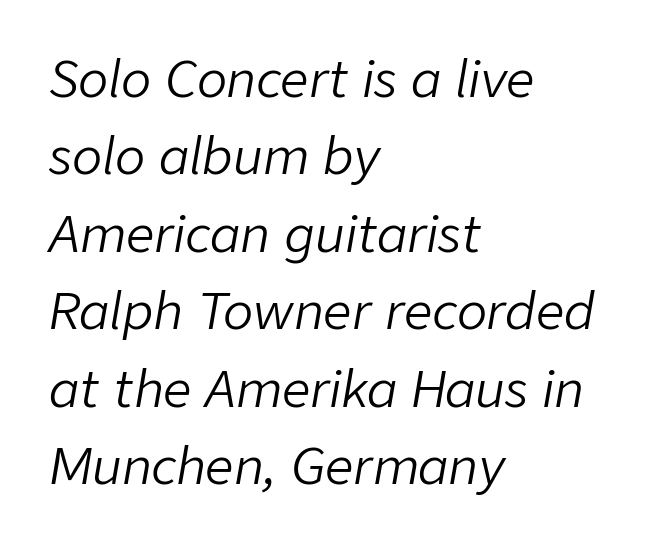
Q: Is the text bold? A: No.
Q: Is the text italic (slanted)? A: Yes, it leans right by about 9 degrees.
Q: Is the text underlined? A: No.
Q: How is the paragraph aligned? A: Left-aligned.
Q: Is the spacing between letters normal or unusually wide? A: Normal.
Q: Is the spacing between lines tight, normal or loose? A: Normal.
Q: Width (condensed, normal, or wide)? A: Normal.
Q: Stroke contrast? A: Low.
Q: x-height? A: Medium.
Q: Monospaced? A: No.
